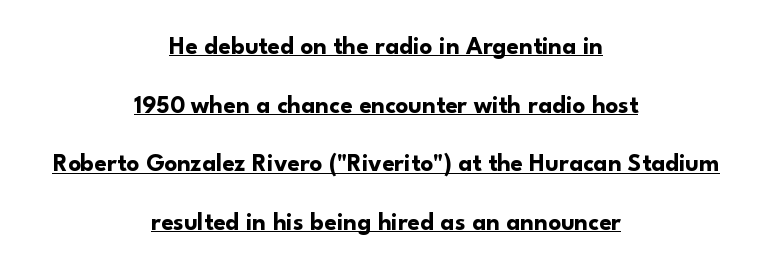
Vertically, the passage feels expansive, rows floating well apart. This is roman type, the default non-slanted kind. Tracking here is standard; glyphs follow each other at the usual distance. The letters are bold, with thick, heavy strokes. Horizontally, the lines are justified to the midpoint only. Descenders here cross a horizontal rule under the line.
